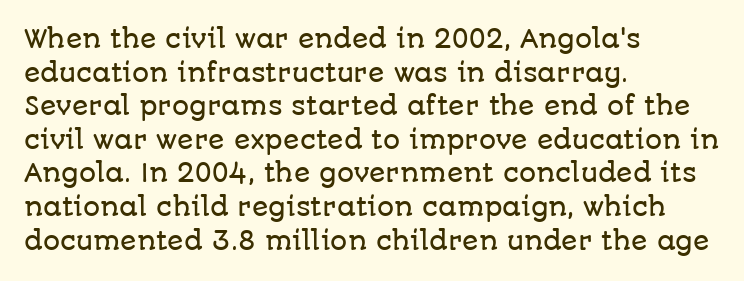
{"italic": "no", "underline": "no", "align": "left", "line_spacing": "normal", "line_spacing_ratio": 1.4, "letter_spacing": "normal", "letter_spacing_em": 0.0, "glyph_px": 24}
